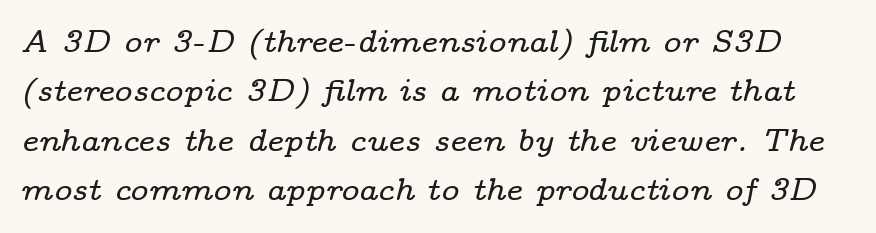
{"serif": "yes", "italic": "yes", "lean": "right", "slant_degrees": 14, "width": "wide", "stroke_contrast": "low", "x_height": "medium", "monospaced": "no", "underline": "no", "line_spacing": "normal", "line_spacing_ratio": 1.59, "letter_spacing": "normal", "letter_spacing_em": 0.0, "glyph_px": 31}
